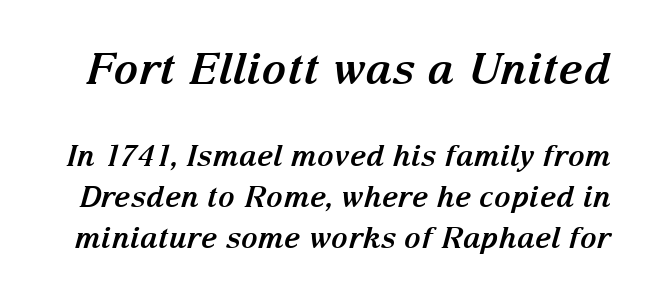
{"serif": "yes", "italic": "yes", "lean": "right", "slant_degrees": 15, "bold": "yes", "weight": "bold", "width": "normal", "stroke_contrast": "medium", "x_height": "medium", "monospaced": "no", "underline": "no", "line_spacing": "normal", "line_spacing_ratio": 1.41, "letter_spacing": "normal", "letter_spacing_em": 0.0, "larger_block": "first", "size_ratio": 1.48, "glyph_px": 43}
